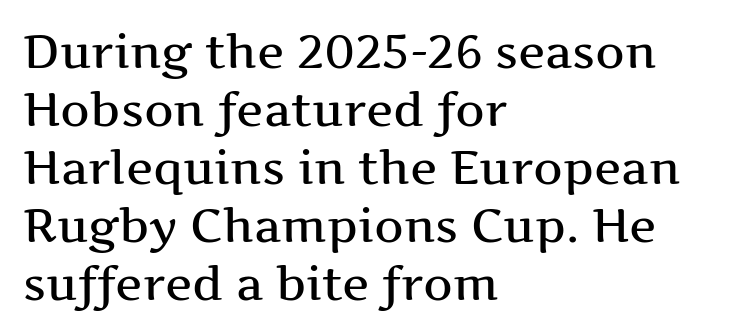
The image shows 46 px wide serif type, upright; set left-aligned, normal line spacing (1.26x), normal letter spacing, not underlined; medium stroke contrast and a medium x-height.
